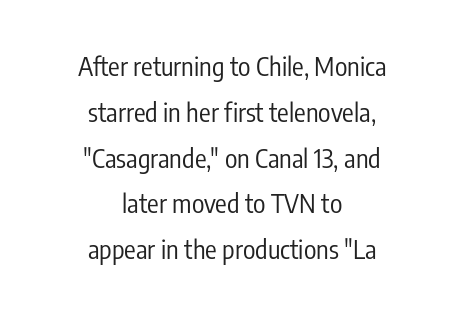
{"italic": "no", "bold": "no", "underline": "no", "align": "center", "line_spacing_ratio": 1.76, "letter_spacing": "normal", "letter_spacing_em": 0.0, "glyph_px": 26}
